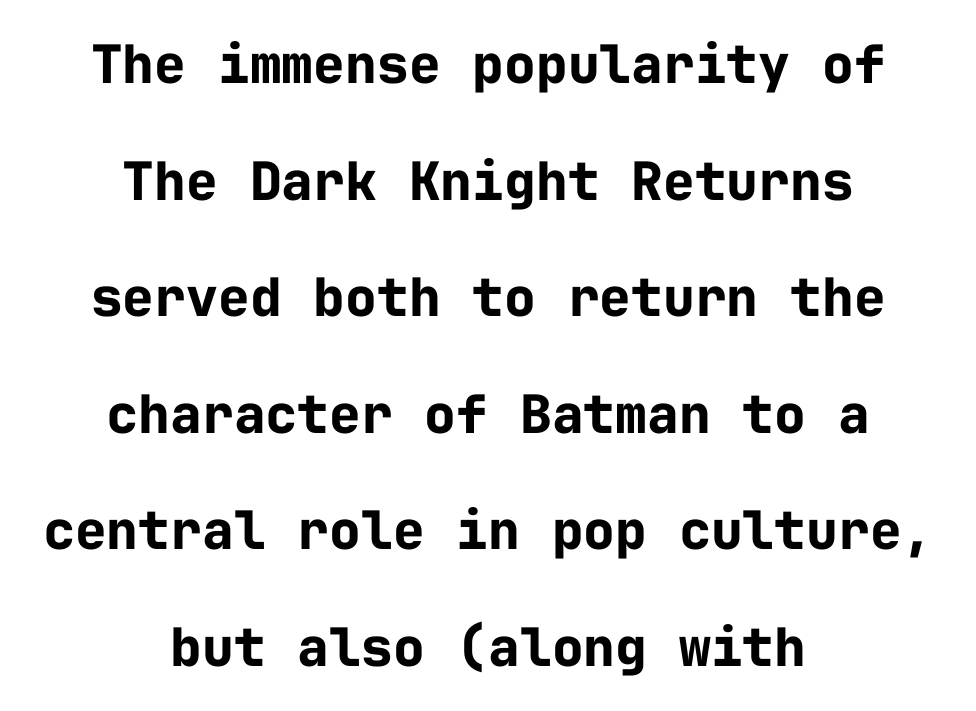
The image shows 53 px bold sans-serif type, upright, monospaced; set centered, loose line spacing (2.2x), normal letter spacing, not underlined; low stroke contrast and a medium x-height.
